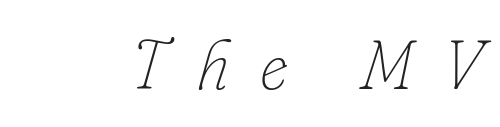
Q: Is the text bold? A: No.
Q: Is the text italic (slanted)? A: Yes, it leans right by about 16 degrees.
Q: Is the text underlined? A: No.
Q: Is the spacing between letters normal or unusually wide? A: Unusually wide.
Q: Width (condensed, normal, or wide)? A: Normal.
Q: Stroke contrast? A: Low.
Q: x-height? A: Small.
Q: Monospaced? A: No.
